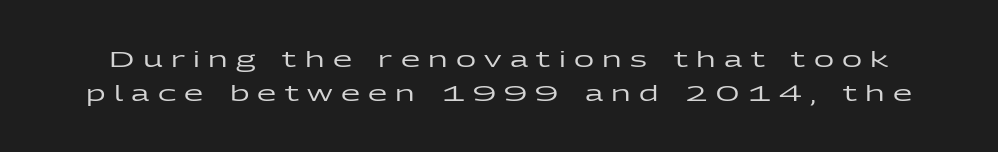
The gap between lines stays unmarked. The vertical gap from one line to the next is medium. You could only call the tracking loose — the letters float apart. The axis of the letterforms is exactly vertical.
